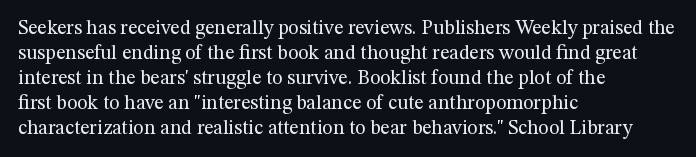
{"italic": "no", "bold": "no", "underline": "no", "align": "left", "line_spacing": "normal", "line_spacing_ratio": 1.25, "letter_spacing": "normal", "letter_spacing_em": 0.0, "glyph_px": 20}
